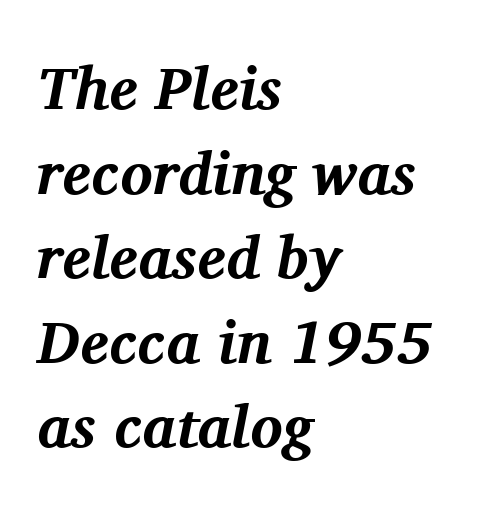
Q: Is the text bold? A: Yes.
Q: Is the text italic (slanted)? A: Yes, it leans right by about 11 degrees.
Q: Is the typeface a serif or a sans-serif typeface? A: Serif.
Q: Is the text underlined? A: No.
Q: How is the paragraph aligned? A: Left-aligned.
Q: Is the spacing between letters normal or unusually wide? A: Normal.
Q: Is the spacing between lines tight, normal or loose? A: Normal.
Q: Width (condensed, normal, or wide)? A: Normal.
Q: Stroke contrast? A: Medium.
Q: x-height? A: Medium.
Q: Monospaced? A: No.
